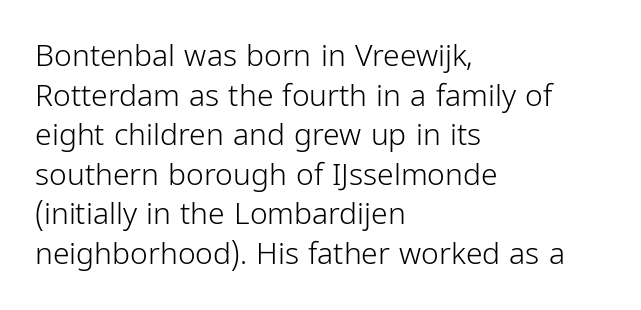
Q: Is the text bold? A: No.
Q: Is the text italic (slanted)? A: No, it is upright.
Q: Is the typeface a serif or a sans-serif typeface? A: Sans-serif.
Q: Is the text underlined? A: No.
Q: How is the paragraph aligned? A: Left-aligned.
Q: Is the spacing between letters normal or unusually wide? A: Normal.
Q: Is the spacing between lines tight, normal or loose? A: Normal.
Q: Width (condensed, normal, or wide)? A: Condensed.
Q: Stroke contrast? A: Low.
Q: x-height? A: Medium.
Q: Monospaced? A: No.
